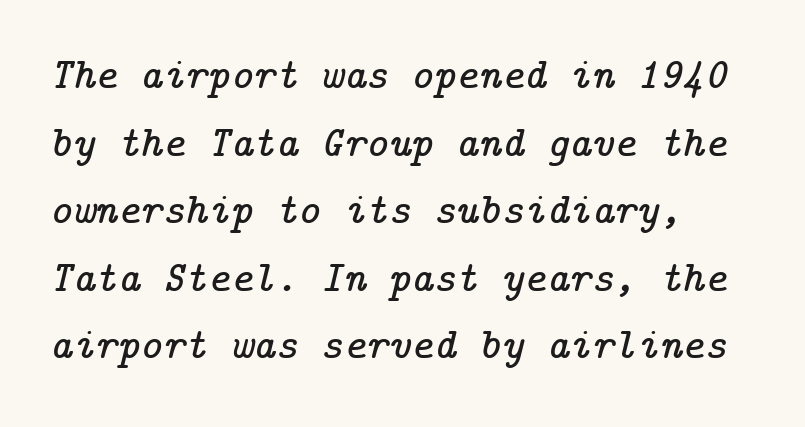
Look at the bottom of the vertical strokes: they flare into serifs here. Layout note: lines flush left. In terms of letterspacing, this is plain default setting. Italic: yes, the glyphs are oblique.
